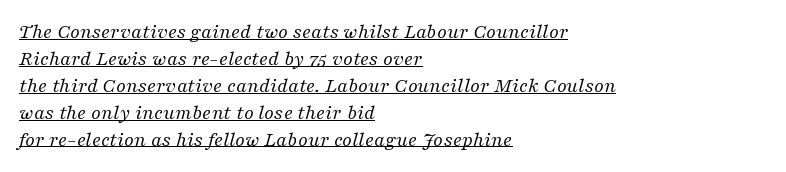
{"italic": "yes", "lean": "right", "slant_degrees": 16, "bold": "no", "underline": "yes", "align": "left", "line_spacing": "normal", "line_spacing_ratio": 1.28, "letter_spacing": "normal", "letter_spacing_em": 0.0, "glyph_px": 21}
